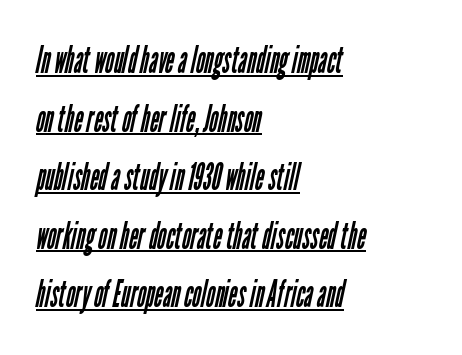
{"serif": "no", "bold": "no", "weight": "regular", "width": "condensed", "stroke_contrast": "low", "x_height": "medium", "monospaced": "no", "underline": "yes", "align": "left", "line_spacing": "normal", "line_spacing_ratio": 1.54, "letter_spacing": "normal", "letter_spacing_em": 0.0, "glyph_px": 38}
